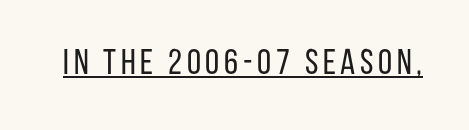
The image shows 36 px regular-weight, condensed sans-serif type, upright; set underlined; low stroke contrast and a large x-height.
